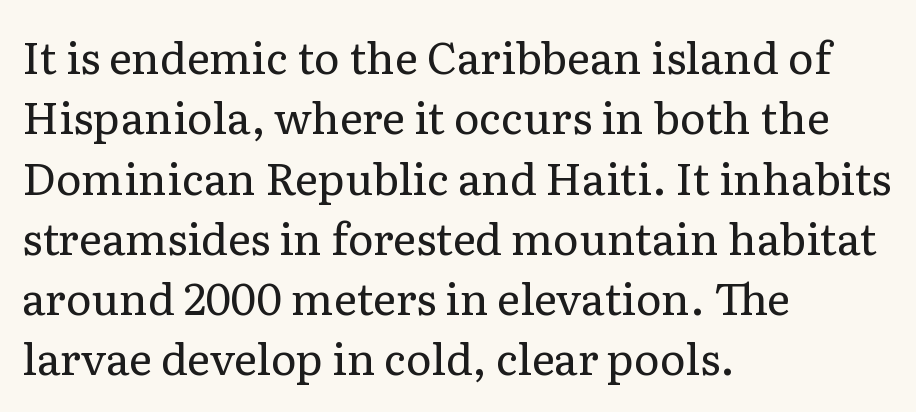
Q: Is the text bold? A: No.
Q: Is the text italic (slanted)? A: No, it is upright.
Q: Is the typeface a serif or a sans-serif typeface? A: Serif.
Q: Is the text underlined? A: No.
Q: How is the paragraph aligned? A: Left-aligned.
Q: Is the spacing between letters normal or unusually wide? A: Normal.
Q: Is the spacing between lines tight, normal or loose? A: Normal.
Q: Width (condensed, normal, or wide)? A: Normal.
Q: Stroke contrast? A: Low.
Q: x-height? A: Medium.
Q: Monospaced? A: No.
